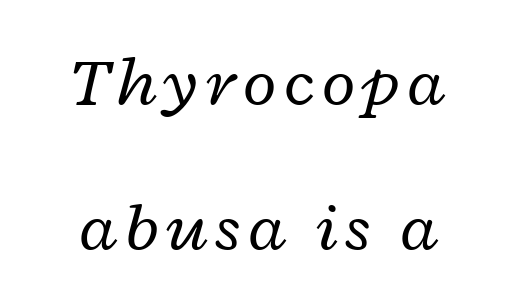
Glance below the letters and you will spot only blank space. This block would shrink considerably if given ordinary leading; it's expanded now. Character widths vary here, with narrow letters taking less room than wide ones. You can tell it's italic because the verticals aren't actually vertical.
